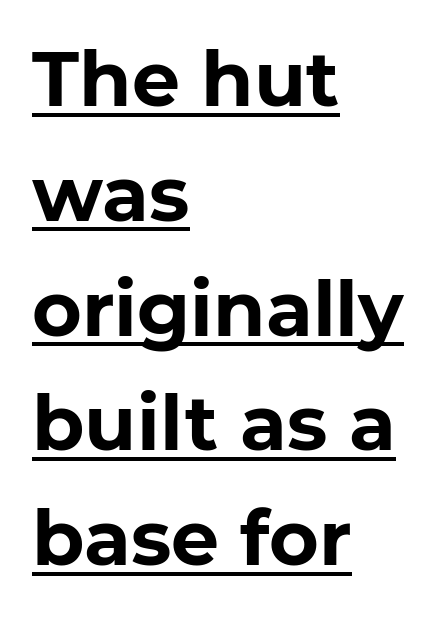
Is this a sans? Yes — the strokes have no serifs. In CSS terms this would be text-align: left. A continuous stroke trails under the words, as in a hyperlink. Think of a printed novel: that variable character pitch is what you see here. These lines sit exactly where default settings would place them.
